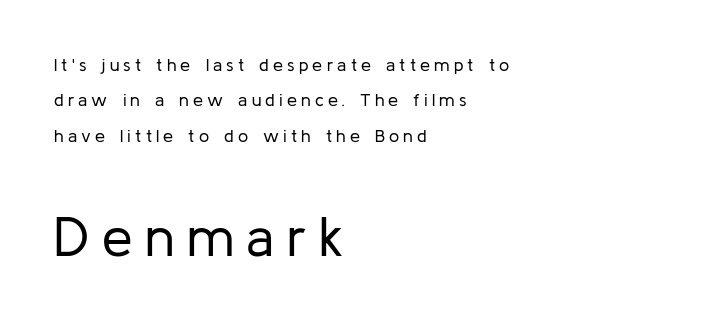
The image shows 55 px regular-weight sans-serif type, upright; set left-aligned, loose line spacing (1.96x), unusually wide letter spacing (+0.23 em), not underlined; the second (bottom) block is 3.06x larger; low stroke contrast and a medium x-height.
